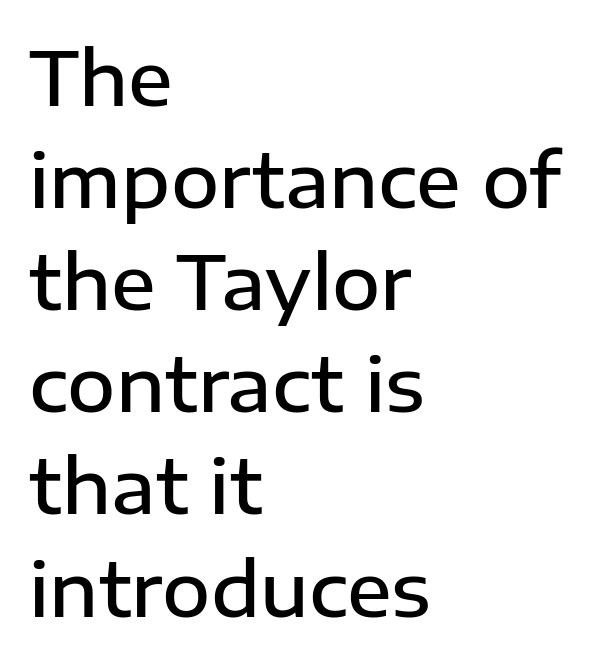
Q: Is the text bold? A: Semi-bold.
Q: Is the text italic (slanted)? A: No, it is upright.
Q: Is the typeface a serif or a sans-serif typeface? A: Sans-serif.
Q: Is the text underlined? A: No.
Q: How is the paragraph aligned? A: Left-aligned.
Q: Is the spacing between letters normal or unusually wide? A: Normal.
Q: Is the spacing between lines tight, normal or loose? A: Normal.
Q: Width (condensed, normal, or wide)? A: Normal.
Q: Stroke contrast? A: Low.
Q: x-height? A: Medium.
Q: Monospaced? A: No.
